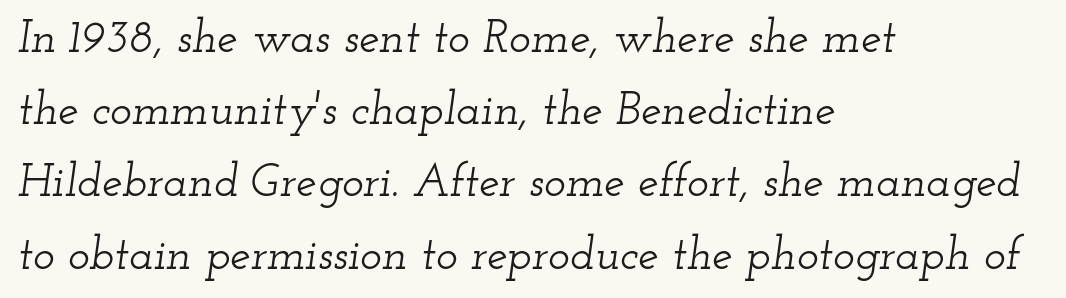
The image shows 46 px wide serif type, italic (leaning right); set left-aligned, normal line spacing (1.57x), normal letter spacing, not underlined; low stroke contrast and a small x-height.
